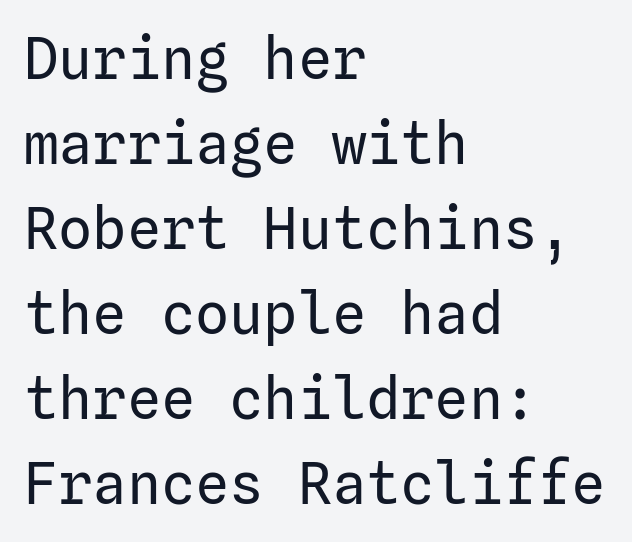
Q: Is the text bold? A: No.
Q: Is the text italic (slanted)? A: No, it is upright.
Q: Is the typeface a serif or a sans-serif typeface? A: Sans-serif.
Q: Is the text underlined? A: No.
Q: How is the paragraph aligned? A: Left-aligned.
Q: Is the spacing between letters normal or unusually wide? A: Normal.
Q: Is the spacing between lines tight, normal or loose? A: Normal.
Q: Width (condensed, normal, or wide)? A: Normal.
Q: Stroke contrast? A: Low.
Q: x-height? A: Medium.
